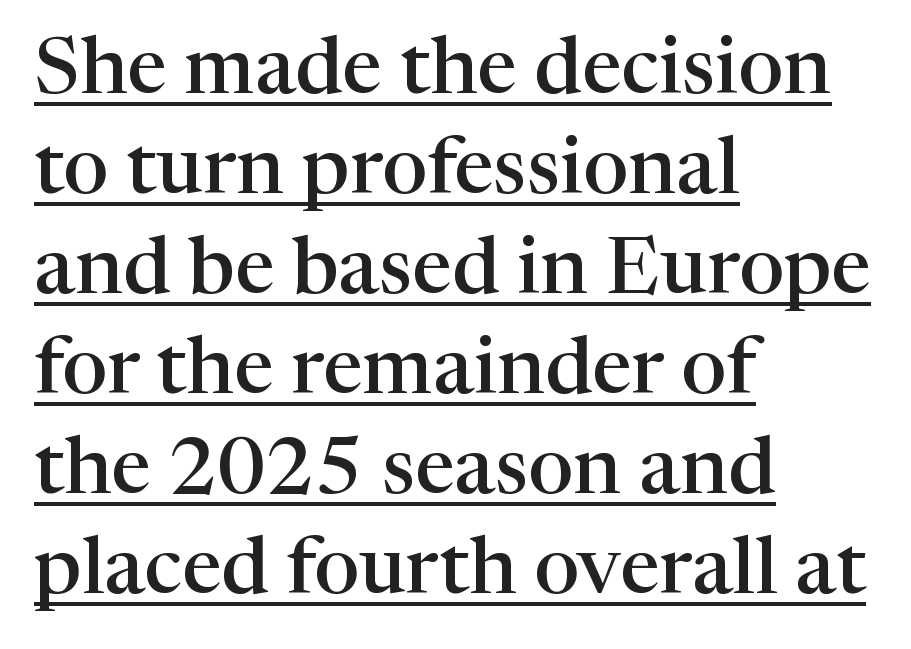
In terms of posture, this sample is upright. The face used here appears with an underline applied. The ragged edge is on the right, which tells us the setting is flush left. I'd call this a serif setting — the letters wear small feet. These lines keep a tight, regular rhythm from letter to letter. Think of a printed novel: that variable character pitch is what you see here.
